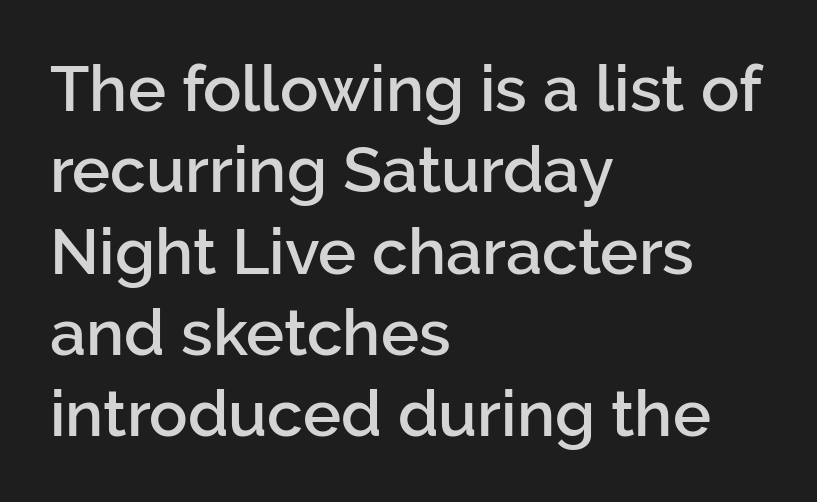
{"serif": "no", "italic": "no", "bold": "semi", "weight": "semibold", "width": "normal", "stroke_contrast": "low", "x_height": "medium", "monospaced": "no", "underline": "no", "align": "left", "line_spacing": "normal", "line_spacing_ratio": 1.27, "letter_spacing": "normal", "letter_spacing_em": 0.0, "glyph_px": 64}
